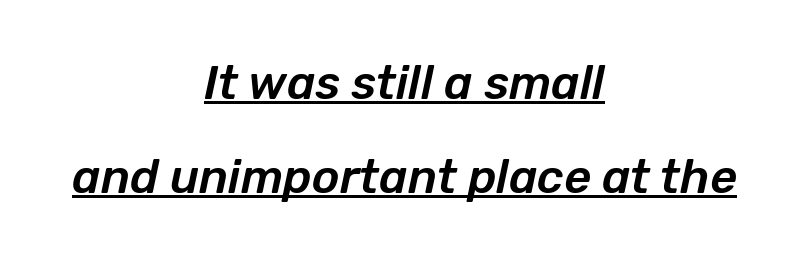
The image shows 47 px text type, italic (leaning right); set centered, loose line spacing (1.99x), normal letter spacing, underlined; low stroke contrast and a medium x-height.
